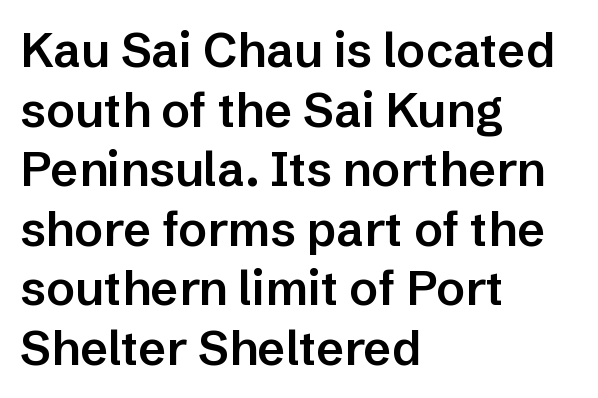
Q: Is the text bold? A: Semi-bold.
Q: Is the text italic (slanted)? A: No, it is upright.
Q: Is the typeface a serif or a sans-serif typeface? A: Sans-serif.
Q: Is the text underlined? A: No.
Q: How is the paragraph aligned? A: Left-aligned.
Q: Is the spacing between letters normal or unusually wide? A: Normal.
Q: Width (condensed, normal, or wide)? A: Normal.
Q: Stroke contrast? A: Low.
Q: x-height? A: Medium.
Q: Monospaced? A: No.
